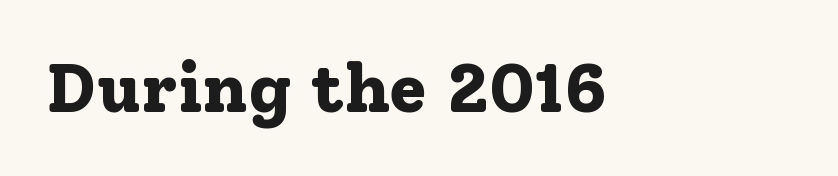
{"serif": "yes", "italic": "no", "bold": "yes", "weight": "bold", "width": "normal", "stroke_contrast": "low", "x_height": "medium", "monospaced": "no", "underline": "no", "letter_spacing": "normal", "letter_spacing_em": 0.0, "glyph_px": 69}
